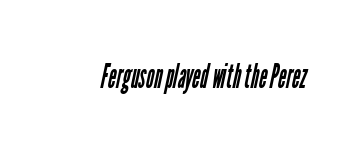
{"serif": "no", "bold": "no", "weight": "regular", "width": "condensed", "stroke_contrast": "low", "x_height": "medium", "monospaced": "no", "underline": "no", "letter_spacing": "normal", "letter_spacing_em": 0.0, "glyph_px": 34}
